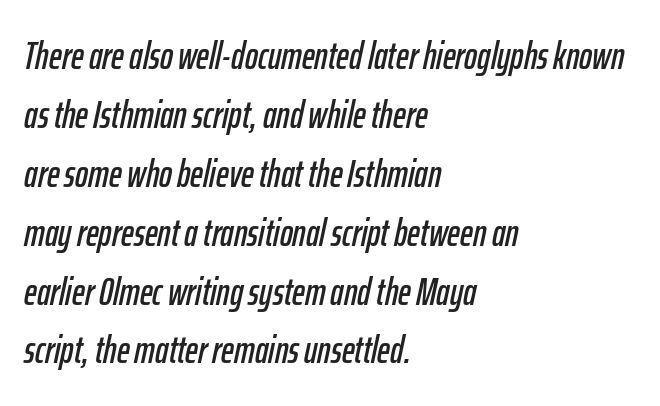
Q: Is the text italic (slanted)? A: Yes, it leans right by about 12 degrees.
Q: Is the text underlined? A: No.
Q: How is the paragraph aligned? A: Left-aligned.
Q: Is the spacing between letters normal or unusually wide? A: Normal.
Q: Is the spacing between lines tight, normal or loose? A: Normal.
Q: Width (condensed, normal, or wide)? A: Condensed.
Q: Stroke contrast? A: Low.
Q: x-height? A: Medium.
Q: Monospaced? A: No.
